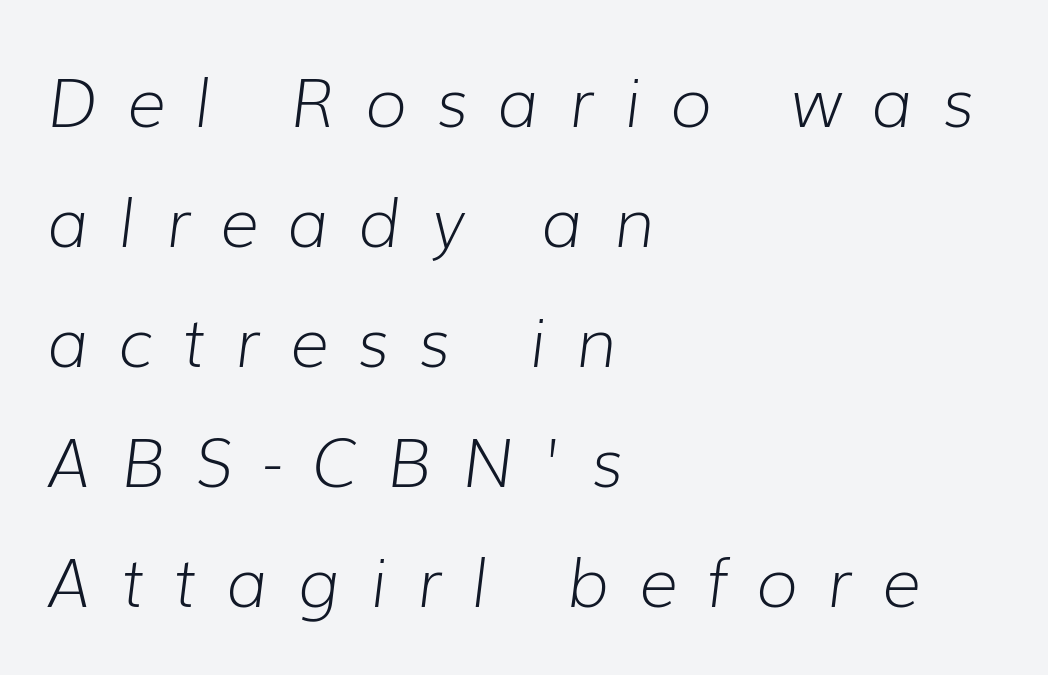
No extra ink here — the face is not bold. The font's italic variant was chosen for this text. The line texture is sparse and dotted thanks to wide tracking. The letters advance in unequal steps, a hallmark of proportional type. Caption: multi-line text, flush left, ragged right.
